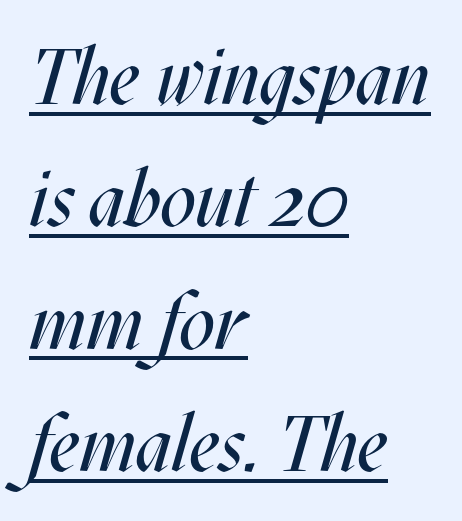
Reading down the column, the eye jumps a familiar distance to each next line. What decoration does the sample have? An underline. Is the stroke heavy? The answer is a plain regular-or-lighter. Think of a printed novel: that variable character pitch is what you see here. The whole block is typeset with a tilt.
